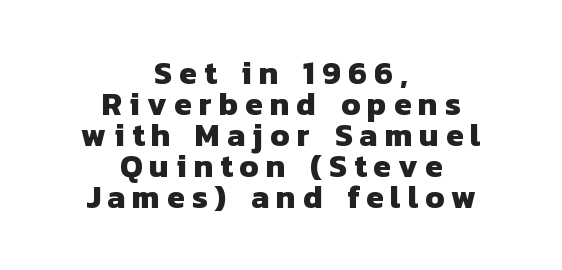
Is this a sans? Yes — the strokes have no serifs. Rule under the text: the space is simply empty. The passage shown is typed in a proportional face where columns would drift. Characters follow at a spacing far wider than the type designer built in.
